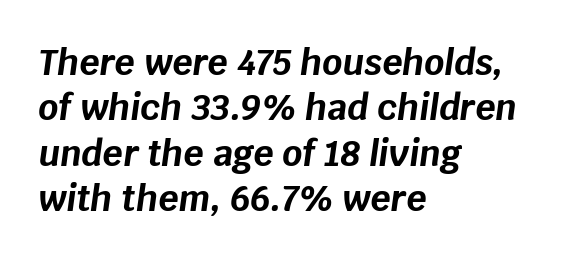
{"italic": "yes", "lean": "right", "slant_degrees": 8, "bold": "yes", "weight": "bold", "width": "normal", "stroke_contrast": "low", "x_height": "large", "monospaced": "no", "underline": "no", "align": "left", "line_spacing": "normal", "line_spacing_ratio": 1.3, "letter_spacing": "normal", "letter_spacing_em": 0.0, "glyph_px": 35}
